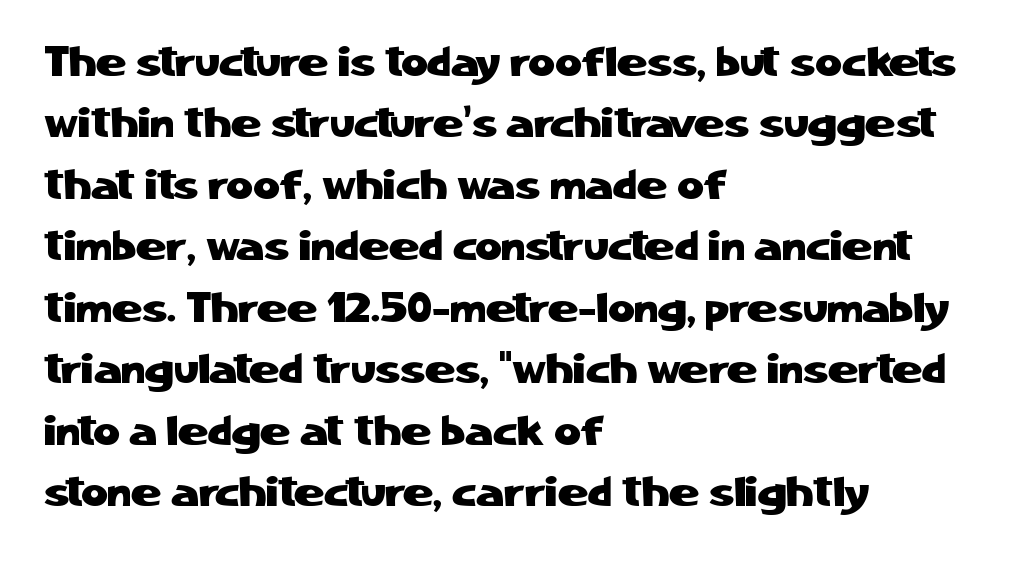
{"serif": "no", "italic": "no", "width": "normal", "stroke_contrast": "low", "x_height": "medium", "monospaced": "no", "underline": "no", "align": "left", "line_spacing": "normal", "line_spacing_ratio": 1.5, "letter_spacing": "normal", "letter_spacing_em": 0.0, "glyph_px": 41}
